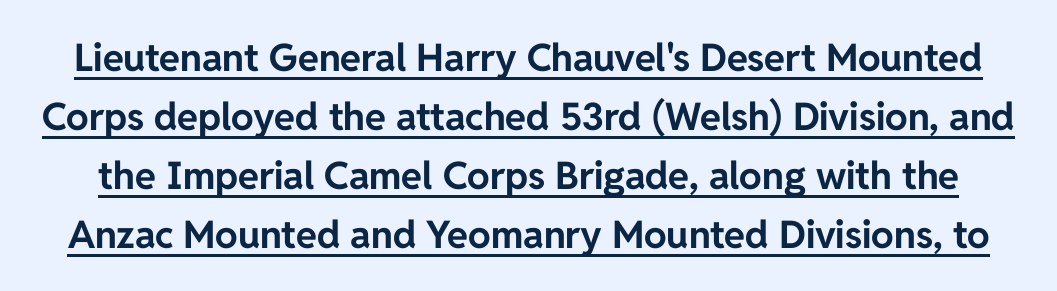
The image shows 38 px bold sans-serif type, upright; set normal line spacing (1.55x), normal letter spacing, underlined; low stroke contrast and a medium x-height.
